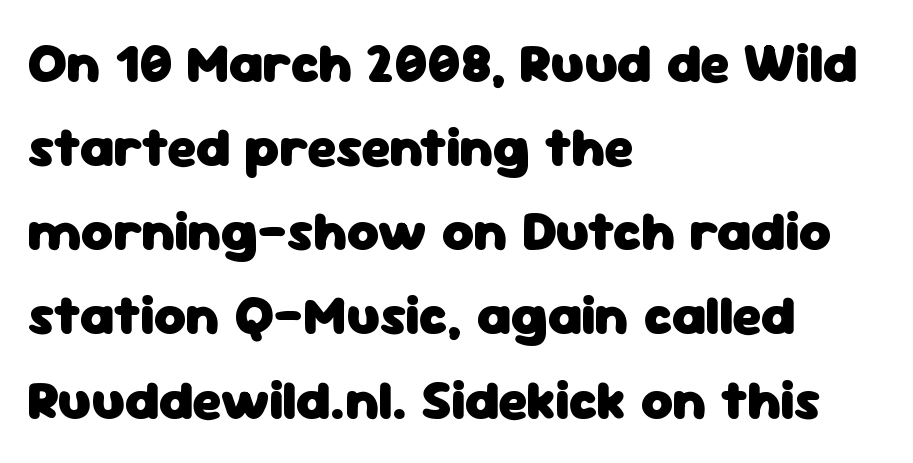
The image shows 55 px heavy sans-serif type, upright; set left-aligned, normal line spacing (1.53x), normal letter spacing, not underlined; low stroke contrast and a medium x-height.
